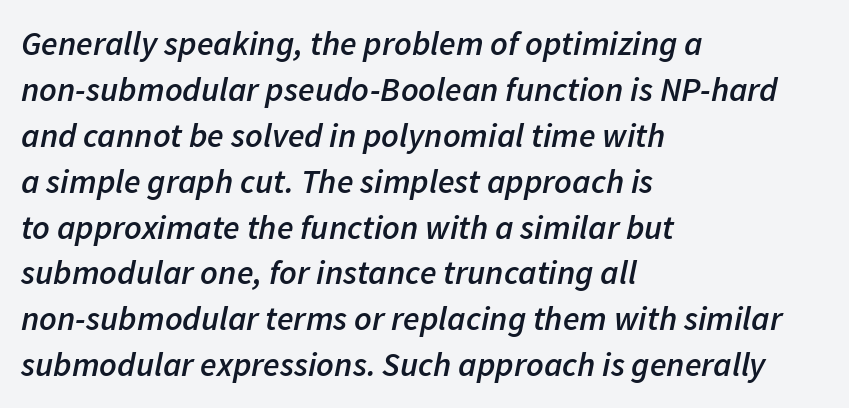
Q: Is the text bold? A: Semi-bold.
Q: Is the text italic (slanted)? A: Yes, it leans right by about 11 degrees.
Q: Is the text underlined? A: No.
Q: How is the paragraph aligned? A: Left-aligned.
Q: Is the spacing between letters normal or unusually wide? A: Normal.
Q: Is the spacing between lines tight, normal or loose? A: Normal.
Q: Width (condensed, normal, or wide)? A: Normal.
Q: Stroke contrast? A: Low.
Q: x-height? A: Medium.
Q: Monospaced? A: No.
